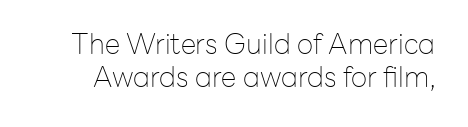
Q: Is the text bold? A: No.
Q: Is the text italic (slanted)? A: No, it is upright.
Q: Is the typeface a serif or a sans-serif typeface? A: Sans-serif.
Q: Is the text underlined? A: No.
Q: Is the spacing between letters normal or unusually wide? A: Normal.
Q: Width (condensed, normal, or wide)? A: Normal.
Q: Stroke contrast? A: Low.
Q: x-height? A: Medium.
Q: Monospaced? A: No.
